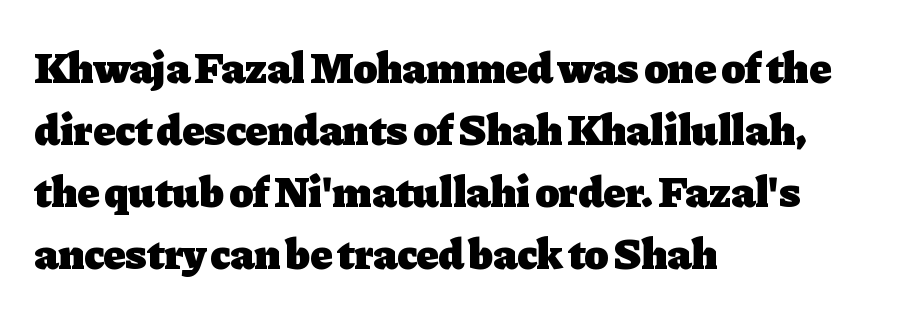
{"serif": "yes", "italic": "no", "bold": "yes", "weight": "heavy", "width": "normal", "stroke_contrast": "low", "x_height": "medium", "monospaced": "no", "underline": "no", "align": "left", "line_spacing": "normal", "line_spacing_ratio": 1.41, "letter_spacing": "normal", "letter_spacing_em": 0.0, "glyph_px": 44}
